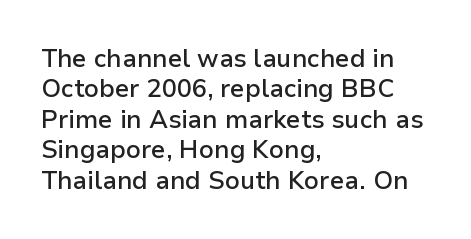
The image shows 25 px text type, upright; set left-aligned, line spacing 1.22x, normal letter spacing, not underlined.
